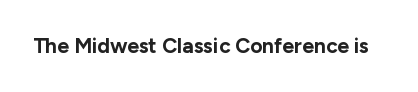
Q: Is the text bold? A: Yes.
Q: Is the text italic (slanted)? A: No, it is upright.
Q: Is the text underlined? A: No.
Q: Is the spacing between letters normal or unusually wide? A: Normal.
